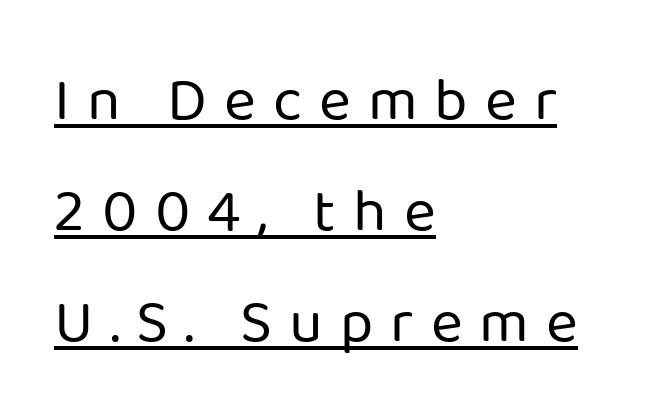
Q: Is the text bold? A: No.
Q: Is the text italic (slanted)? A: No, it is upright.
Q: Is the typeface a serif or a sans-serif typeface? A: Sans-serif.
Q: Is the text underlined? A: Yes.
Q: How is the paragraph aligned? A: Left-aligned.
Q: Is the spacing between letters normal or unusually wide? A: Unusually wide.
Q: Width (condensed, normal, or wide)? A: Normal.
Q: Stroke contrast? A: Low.
Q: x-height? A: Medium.
Q: Monospaced? A: No.
